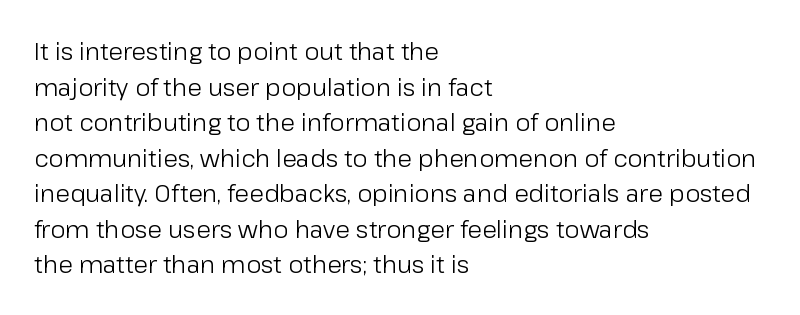
{"italic": "no", "bold": "no", "underline": "no", "align": "left", "line_spacing": "normal", "line_spacing_ratio": 1.48, "letter_spacing": "normal", "letter_spacing_em": 0.0, "glyph_px": 24}
